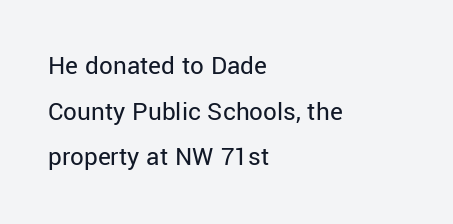
The letters sit at their default tracking, neither squeezed nor spread. No extra ink here — the face is not bold. Glance below the letters and you will spot only blank space. Alignment: flush left.
